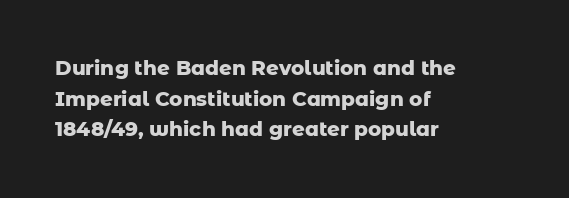
{"italic": "no", "bold": "yes", "underline": "no", "align": "left", "line_spacing": "normal", "line_spacing_ratio": 1.53, "letter_spacing": "normal", "letter_spacing_em": 0.0, "glyph_px": 20}
